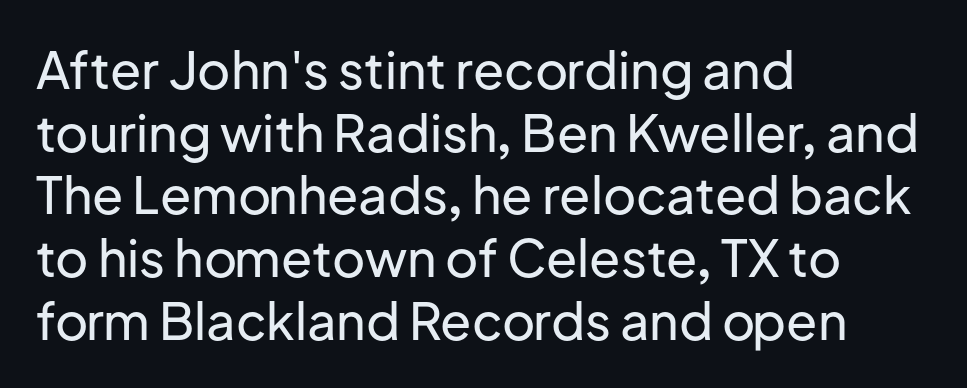
Q: Is the text italic (slanted)? A: No, it is upright.
Q: Is the typeface a serif or a sans-serif typeface? A: Sans-serif.
Q: Is the text underlined? A: No.
Q: How is the paragraph aligned? A: Left-aligned.
Q: Is the spacing between letters normal or unusually wide? A: Normal.
Q: Width (condensed, normal, or wide)? A: Normal.
Q: Stroke contrast? A: Low.
Q: x-height? A: Medium.
Q: Monospaced? A: No.
